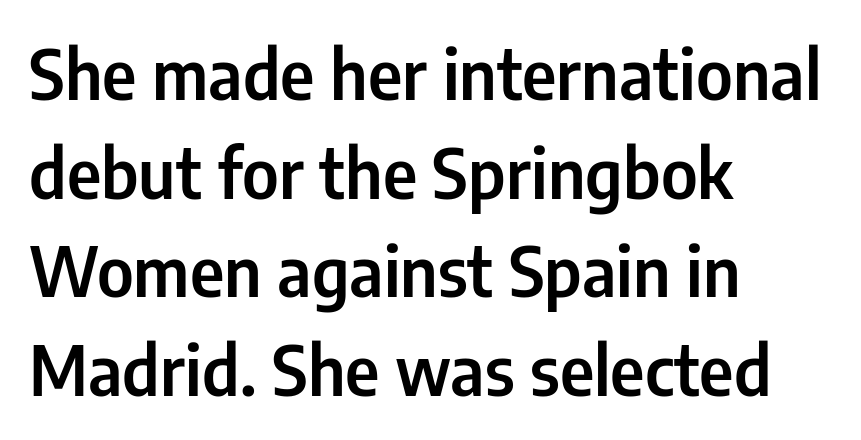
Q: Is the text italic (slanted)? A: No, it is upright.
Q: Is the typeface a serif or a sans-serif typeface? A: Sans-serif.
Q: Is the text underlined? A: No.
Q: How is the paragraph aligned? A: Left-aligned.
Q: Is the spacing between letters normal or unusually wide? A: Normal.
Q: Is the spacing between lines tight, normal or loose? A: Normal.
Q: Width (condensed, normal, or wide)? A: Condensed.
Q: Stroke contrast? A: Low.
Q: x-height? A: Medium.
Q: Monospaced? A: No.
